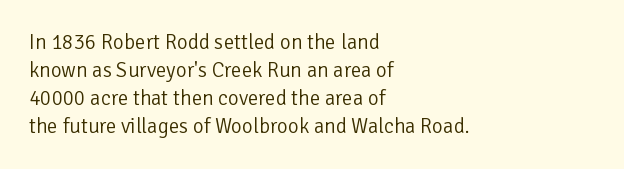
The paragraph has a hard left edge and a soft right edge. Rows of type keep a routine distance in the vertical direction. The letters sit at their default tracking, neither squeezed nor spread. Posture: vertical.
